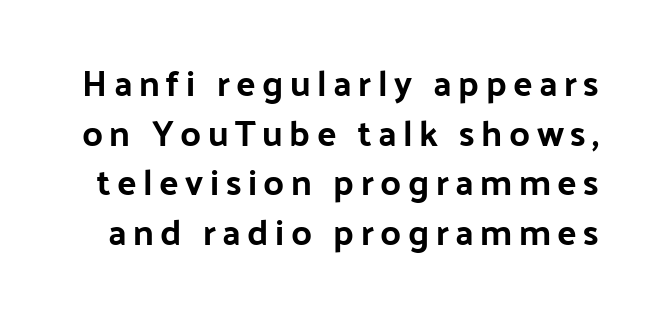
{"serif": "no", "italic": "no", "width": "normal", "stroke_contrast": "low", "x_height": "medium", "monospaced": "no", "underline": "no", "line_spacing": "normal", "line_spacing_ratio": 1.38, "glyph_px": 36}
